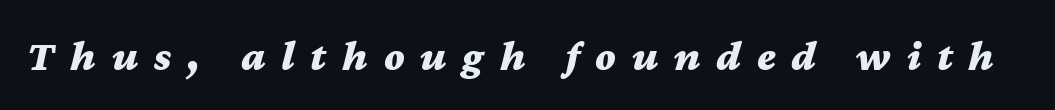
Q: Is the text bold? A: Yes.
Q: Is the text italic (slanted)? A: Yes, it leans right by about 12 degrees.
Q: Is the text underlined? A: No.
Q: Is the spacing between letters normal or unusually wide? A: Unusually wide.
Q: Width (condensed, normal, or wide)? A: Wide.
Q: Stroke contrast? A: Medium.
Q: x-height? A: Medium.
Q: Monospaced? A: No.
